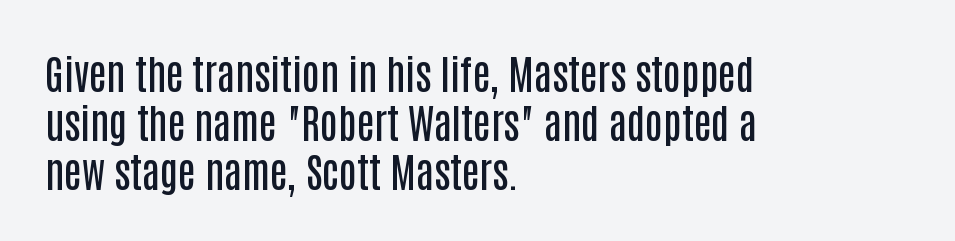
{"serif": "no", "italic": "no", "bold": "semi", "weight": "semibold", "width": "condensed", "stroke_contrast": "low", "x_height": "large", "monospaced": "no", "underline": "no", "align": "left", "line_spacing_ratio": 1.22, "letter_spacing": "normal", "letter_spacing_em": 0.0, "glyph_px": 40}
